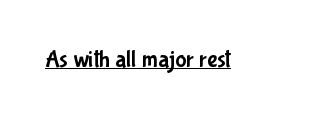
Default kerning and tracking; the words read as compact shapes. Notice how the stems are strictly vertical — no italics here. The glyphs are accompanied by a horizontal stroke just below them.
